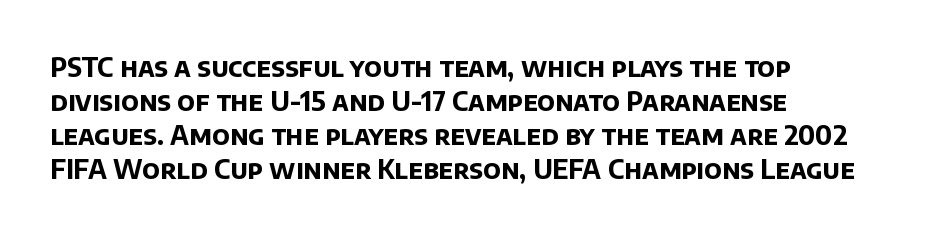
Q: Is the text bold? A: Yes.
Q: Is the text underlined? A: No.
Q: How is the paragraph aligned? A: Left-aligned.
Q: Is the spacing between letters normal or unusually wide? A: Normal.
Q: Is the spacing between lines tight, normal or loose? A: Normal.
